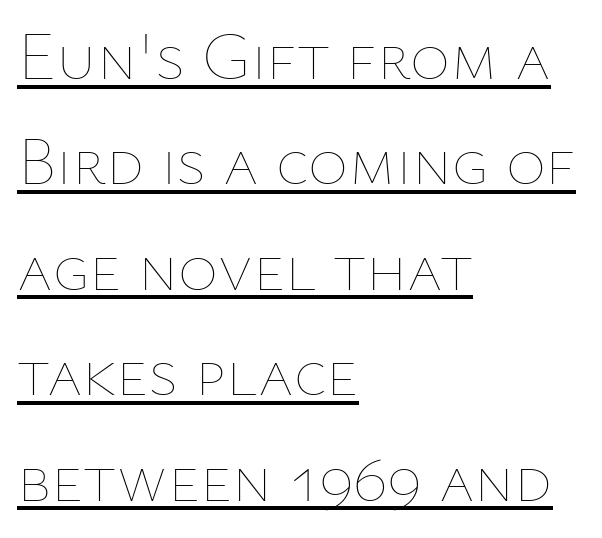
The image shows 68 px thin type, upright; set left-aligned, normal line spacing (1.55x), normal letter spacing, underlined; low stroke contrast and a medium x-height.
